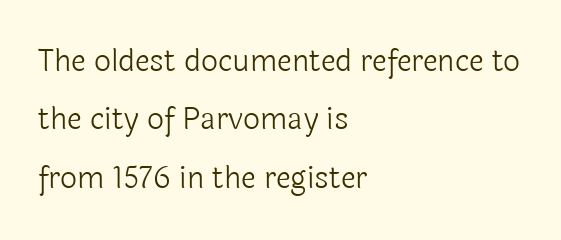
The passage shown is typed in a proportional face where columns would drift. Letter spacing: default. Every stem runs plumb, perpendicular to the baseline. Students, observe: this is what heavily led, spacious text looks like. Is the type heavy? It reads as light-to-regular instead.
